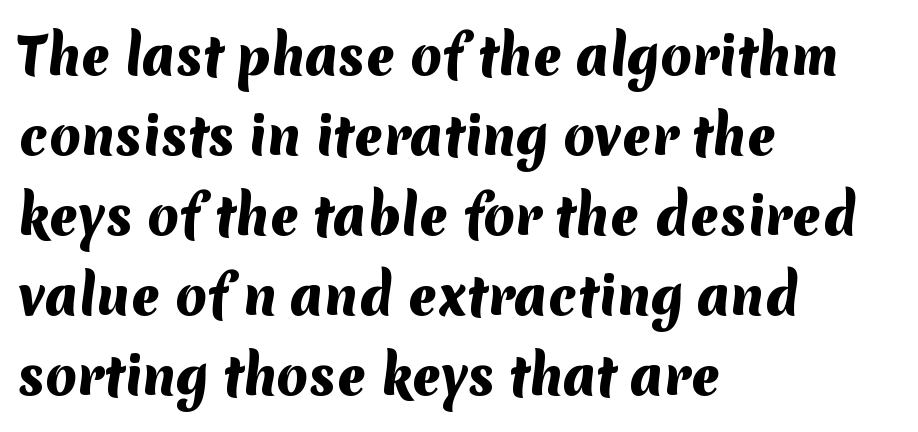
Q: Is the text bold? A: Yes.
Q: Is the typeface a serif or a sans-serif typeface? A: Sans-serif.
Q: Is the text underlined? A: No.
Q: How is the paragraph aligned? A: Left-aligned.
Q: Is the spacing between letters normal or unusually wide? A: Normal.
Q: Is the spacing between lines tight, normal or loose? A: Normal.
Q: Width (condensed, normal, or wide)? A: Normal.
Q: Stroke contrast? A: Medium.
Q: x-height? A: Medium.
Q: Monospaced? A: No.
